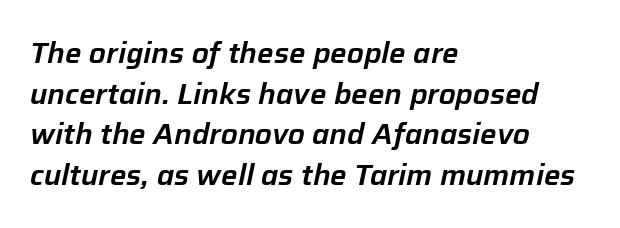
The image shows 29 px text type, italic (leaning right); set left-aligned, normal line spacing (1.4x), normal letter spacing, not underlined; low stroke contrast and a medium x-height.
